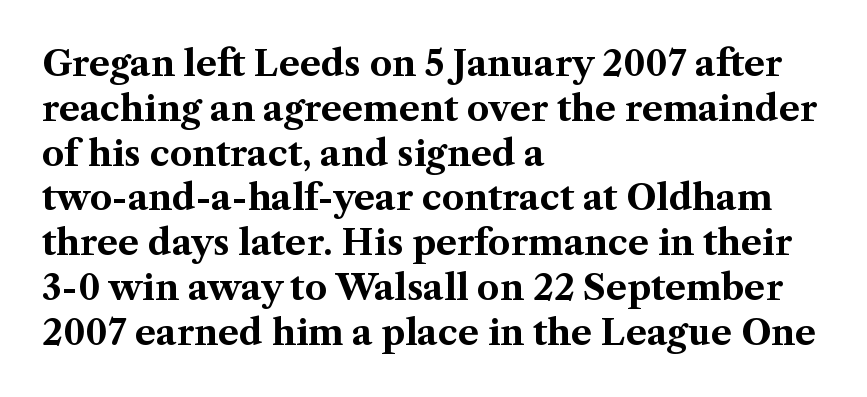
The rendering uses a bold face; every stroke is thick and dark. Here the glyphs are tracked normally, forming tight word shapes. The letters advance in unequal steps, a hallmark of proportional type. This sample uses an upright cut, with every glyph sitting square on the baseline. Beneath every word, the page is bare. Letterform terminals end in serifs throughout the passage.
